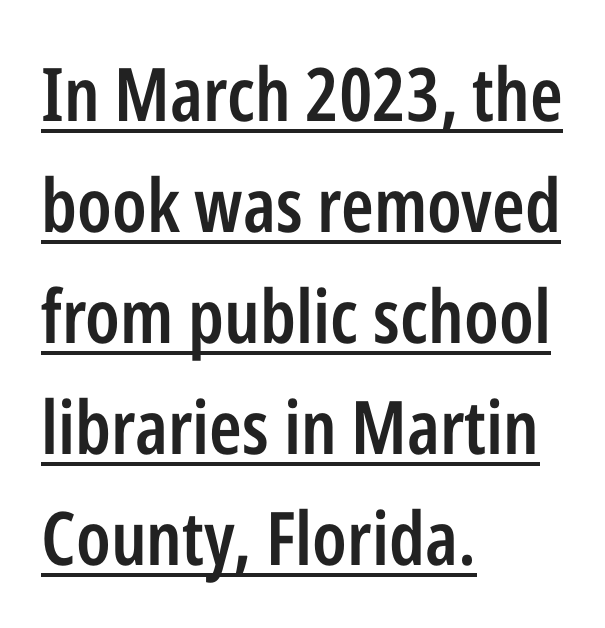
{"serif": "no", "italic": "no", "bold": "semi", "weight": "semibold", "width": "condensed", "stroke_contrast": "low", "x_height": "medium", "monospaced": "no", "underline": "yes", "align": "left", "line_spacing": "normal", "line_spacing_ratio": 1.5, "letter_spacing": "normal", "letter_spacing_em": 0.0, "glyph_px": 74}
